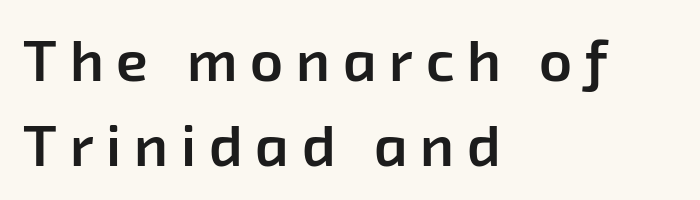
The image shows 58 px semibold sans-serif type; set left-aligned, normal line spacing (1.46x), unusually wide letter spacing (+0.22 em), not underlined; low stroke contrast and a medium x-height.
